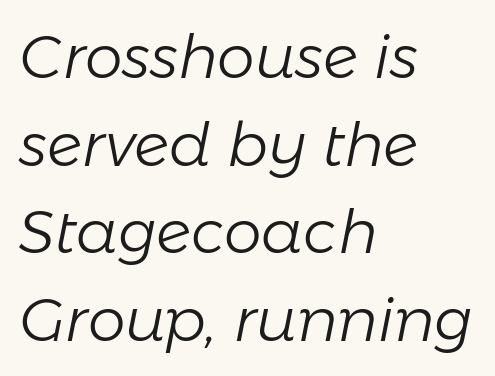
The image shows 60 px light type, italic (leaning right); set left-aligned, normal line spacing (1.46x), normal letter spacing, not underlined; low stroke contrast and a medium x-height.
